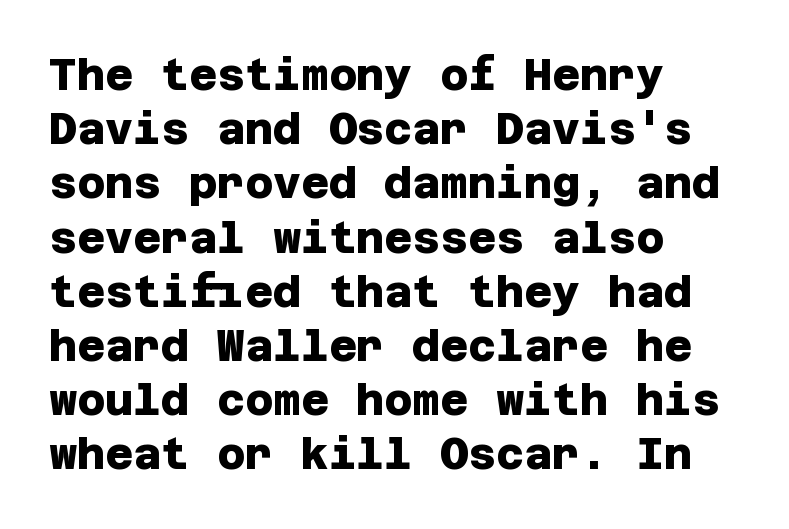
Q: Is the text bold? A: Yes.
Q: Is the typeface a serif or a sans-serif typeface? A: Sans-serif.
Q: Is the text underlined? A: No.
Q: How is the paragraph aligned? A: Left-aligned.
Q: Is the spacing between letters normal or unusually wide? A: Normal.
Q: Is the spacing between lines tight, normal or loose? A: Normal.
Q: Width (condensed, normal, or wide)? A: Normal.
Q: Stroke contrast? A: Low.
Q: x-height? A: Large.
